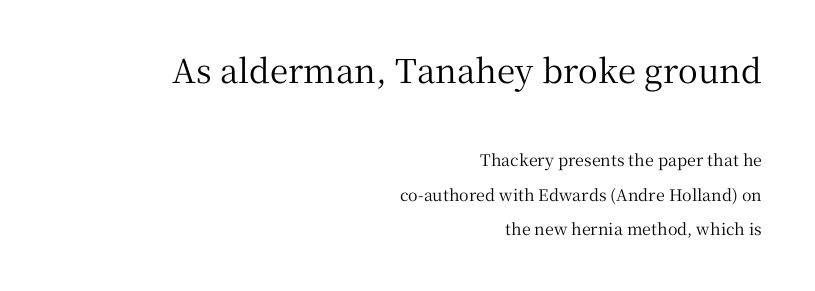
The image shows 33 px serif type, upright; set right-aligned, loose line spacing (2.17x), normal letter spacing, not underlined; the first (top) block is 2.06x larger; medium stroke contrast and a medium x-height.
